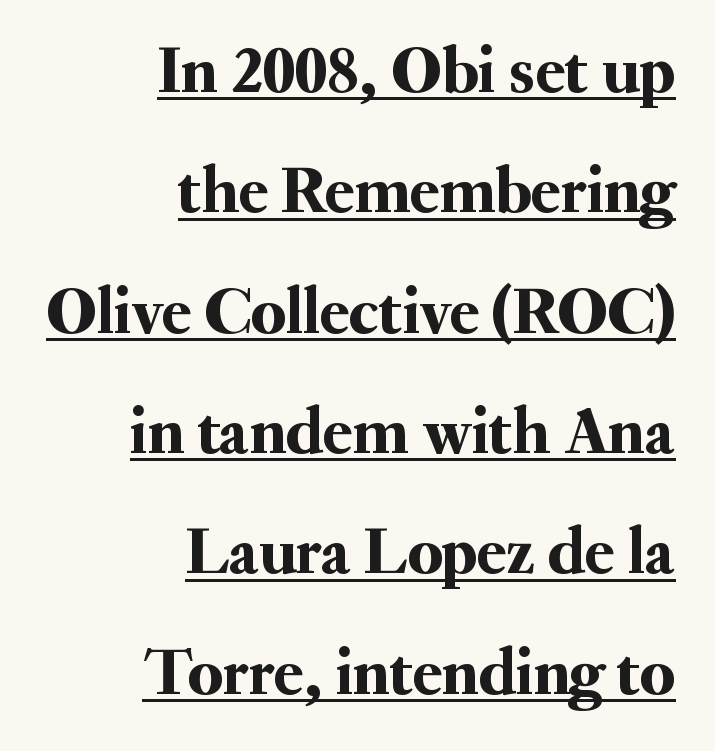
If you drew a ruler down the right edge, every line would touch it. The face used here appears with an underline applied. Here the designer chose a conventional face with non-uniform glyph widths. A typesetter would call this zero additional tracking. Is this a sans? No — the strokes have serifs. A roman cut, with each character standing at attention.
